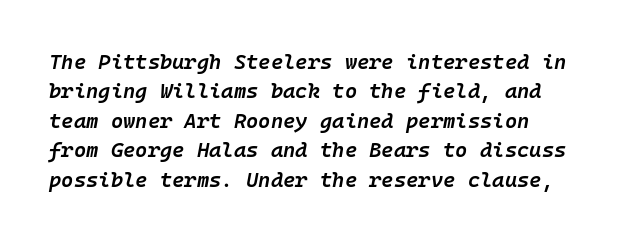
Q: Is the text bold? A: Semi-bold.
Q: Is the text italic (slanted)? A: Yes, it leans right by about 10 degrees.
Q: Is the text underlined? A: No.
Q: Is the spacing between letters normal or unusually wide? A: Normal.
Q: Is the spacing between lines tight, normal or loose? A: Normal.
